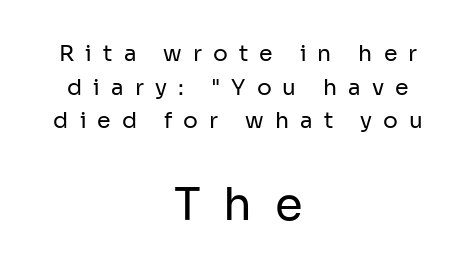
Q: Is the text bold? A: No.
Q: Is the text italic (slanted)? A: No, it is upright.
Q: Is the typeface a serif or a sans-serif typeface? A: Sans-serif.
Q: Is the text underlined? A: No.
Q: How is the paragraph aligned? A: Centered.
Q: Is the spacing between letters normal or unusually wide? A: Unusually wide.
Q: Is the spacing between lines tight, normal or loose? A: Normal.
Q: Which block of text is set in a larger size, the first (top) or the second (bottom)? A: The second (bottom) one.
Q: Width (condensed, normal, or wide)? A: Normal.
Q: Stroke contrast? A: Low.
Q: x-height? A: Medium.
Q: Monospaced? A: No.
